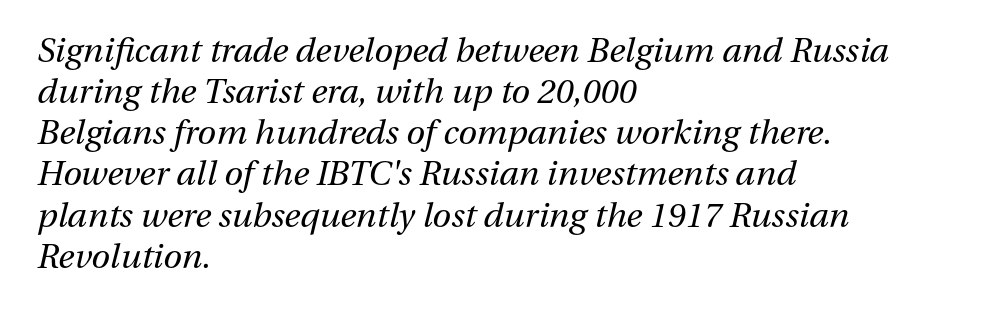
{"italic": "yes", "lean": "right", "slant_degrees": 13, "bold": "no", "weight": "regular", "width": "normal", "stroke_contrast": "medium", "x_height": "medium", "monospaced": "no", "underline": "no", "align": "left", "line_spacing_ratio": 1.21, "letter_spacing": "normal", "letter_spacing_em": 0.0, "glyph_px": 34}
